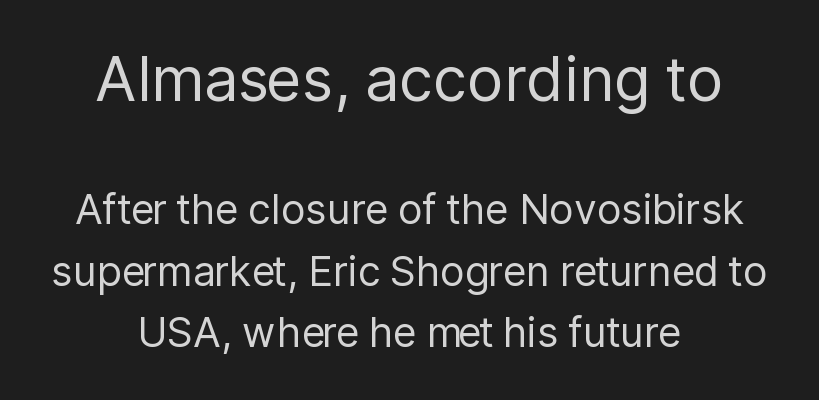
No word sits above an underline. The rows are spaced the way most documents space them. The setting favours the middle, as headings and verse often do. Caption: face not bold, strokes unweighted.
